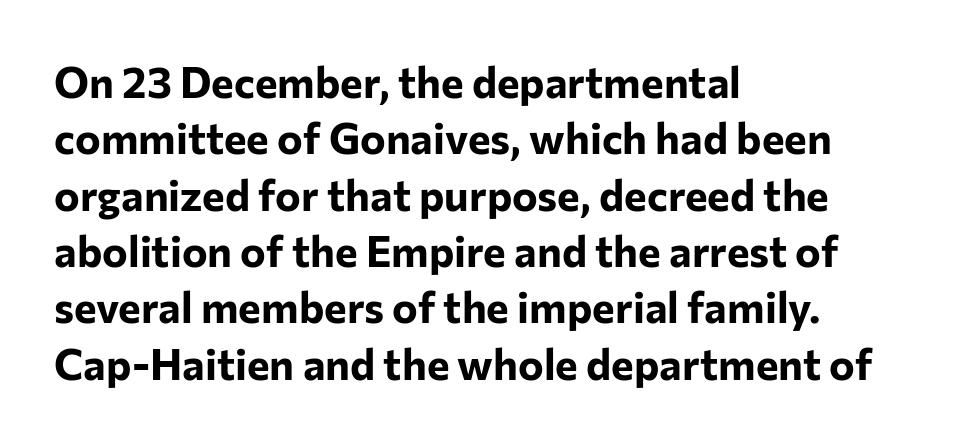
{"serif": "no", "italic": "no", "bold": "yes", "weight": "bold", "width": "normal", "stroke_contrast": "low", "x_height": "medium", "monospaced": "no", "underline": "no", "align": "left", "line_spacing": "normal", "line_spacing_ratio": 1.31, "letter_spacing": "normal", "letter_spacing_em": 0.0, "glyph_px": 43}
